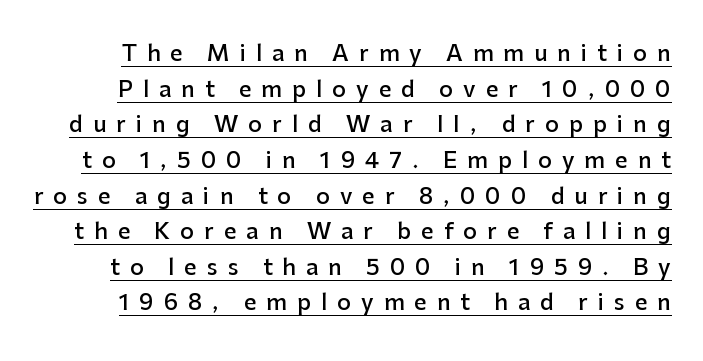
Posture: vertical. The tracking jumps out immediately: characters are airy and widely separated. Decoration check: the copy is underlined. What weight is shown? A semibold, between regular and bold. A typesetter would call this leading conventional body-copy spacing.
